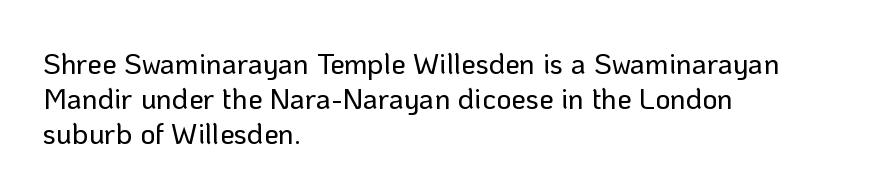
Q: Is the text italic (slanted)? A: No, it is upright.
Q: Is the typeface a serif or a sans-serif typeface? A: Sans-serif.
Q: Is the text underlined? A: No.
Q: How is the paragraph aligned? A: Left-aligned.
Q: Is the spacing between letters normal or unusually wide? A: Normal.
Q: Width (condensed, normal, or wide)? A: Normal.
Q: Stroke contrast? A: Low.
Q: x-height? A: Medium.
Q: Monospaced? A: No.
